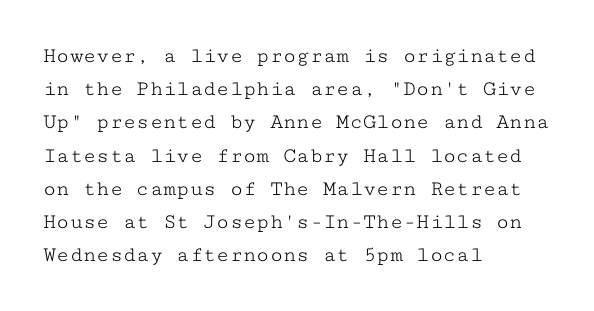
Q: Is the text bold? A: No.
Q: Is the text italic (slanted)? A: No, it is upright.
Q: Is the text underlined? A: No.
Q: How is the paragraph aligned? A: Left-aligned.
Q: Is the spacing between letters normal or unusually wide? A: Normal.
Q: Is the spacing between lines tight, normal or loose? A: Normal.
